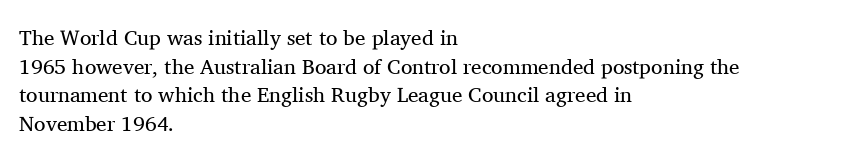
The image shows 21 px text type, upright; set left-aligned, normal line spacing (1.36x), normal letter spacing, not underlined.
